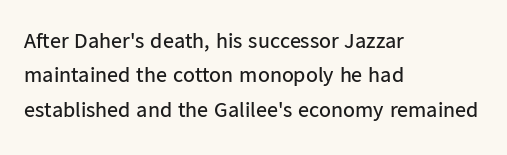
The specimen reads as upright at a glance. Is the stroke heavy? The answer is a plain regular-or-lighter. Clear beneath every line of the passage. Notice how descenders clear the ascenders below comfortably — that's standard leading.
